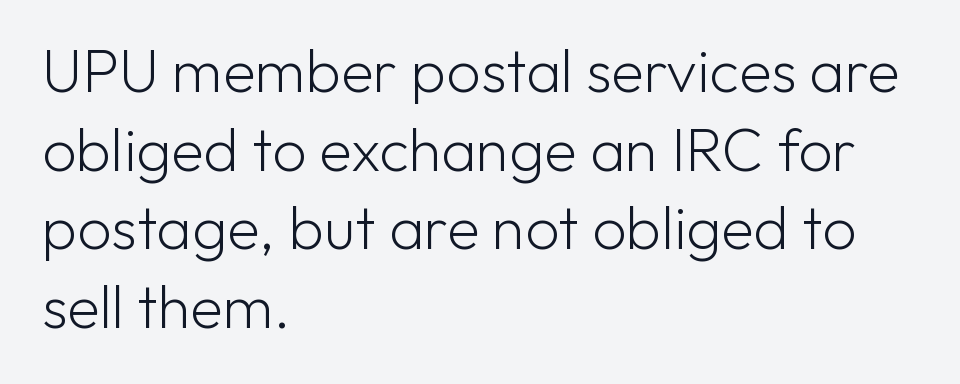
{"serif": "no", "italic": "no", "bold": "no", "weight": "light", "width": "normal", "stroke_contrast": "low", "x_height": "medium", "monospaced": "no", "underline": "no", "align": "left", "line_spacing": "normal", "line_spacing_ratio": 1.31, "letter_spacing": "normal", "letter_spacing_em": 0.0, "glyph_px": 60}
